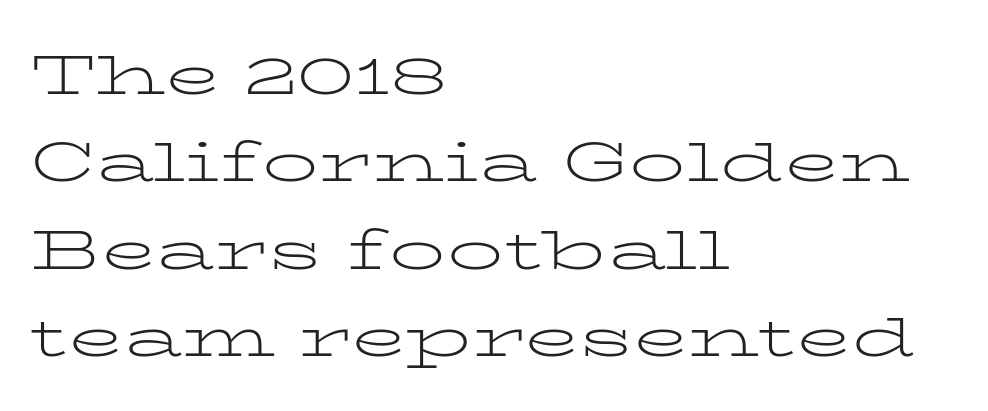
Nobody touched the tracking dial on this one. The block of text has a typical density, with ordinary space between rows. The passage is arranged the way most books set body copy — flush left. Looks like regular typesetting: each glyph gets only the width it needs.
